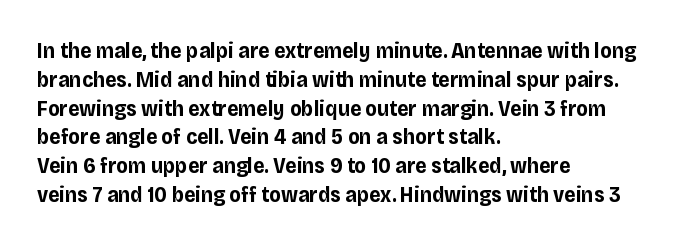
{"italic": "no", "bold": "yes", "underline": "no", "align": "left", "line_spacing": "normal", "line_spacing_ratio": 1.31, "letter_spacing": "normal", "letter_spacing_em": 0.0, "glyph_px": 22}
